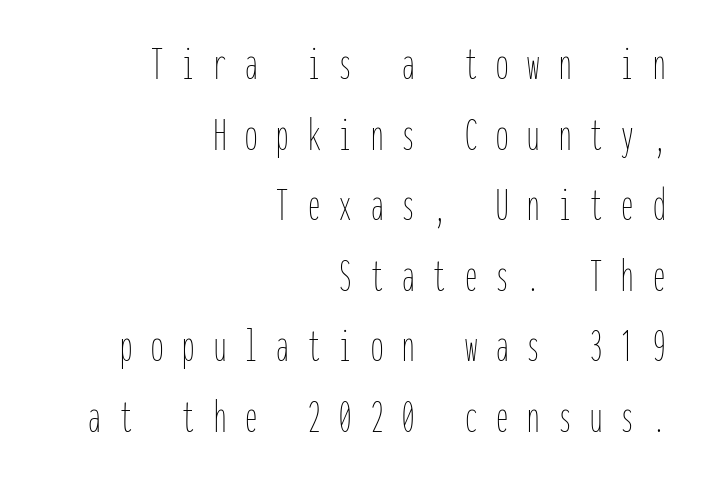
The specimen reads as upright at a glance. The glyphs are unaccompanied by any horizontal stroke below them. There is plenty of visible air inserted between adjacent glyphs. The setting favours the right margin, as signatures and pull-quotes sometimes do.
